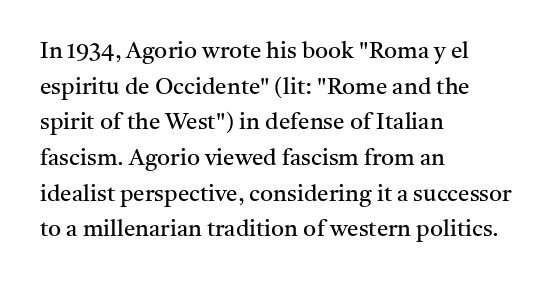
Q: Is the text bold? A: No.
Q: Is the text italic (slanted)? A: No, it is upright.
Q: Is the text underlined? A: No.
Q: How is the paragraph aligned? A: Left-aligned.
Q: Is the spacing between letters normal or unusually wide? A: Normal.
Q: Is the spacing between lines tight, normal or loose? A: Normal.
